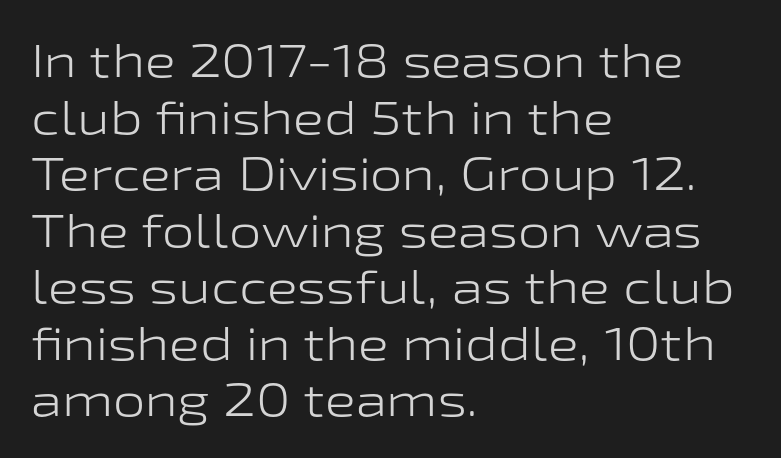
Q: Is the text bold? A: No.
Q: Is the text italic (slanted)? A: No, it is upright.
Q: Is the typeface a serif or a sans-serif typeface? A: Sans-serif.
Q: Is the text underlined? A: No.
Q: How is the paragraph aligned? A: Left-aligned.
Q: Is the spacing between letters normal or unusually wide? A: Normal.
Q: Width (condensed, normal, or wide)? A: Wide.
Q: Stroke contrast? A: Low.
Q: x-height? A: Medium.
Q: Monospaced? A: No.
